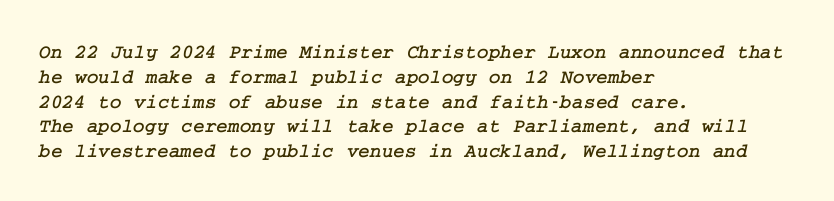
No word sits above an underline. The line texture is even and compact thanks to regular tracking. The ragged edge is on the right, which tells us the setting is flush left.
